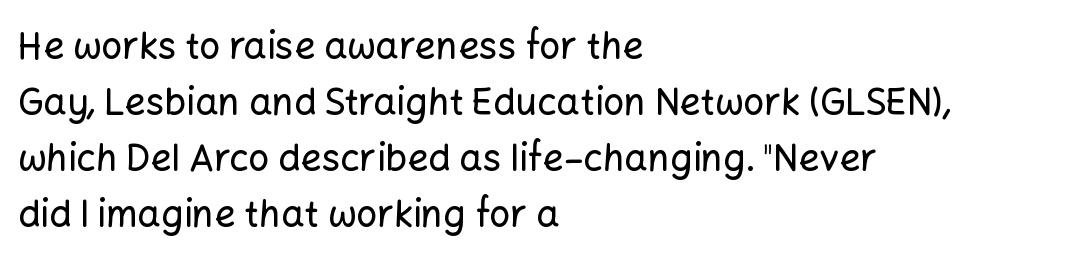
{"serif": "no", "italic": "no", "width": "normal", "stroke_contrast": "low", "x_height": "medium", "monospaced": "no", "underline": "no", "align": "left", "line_spacing": "normal", "line_spacing_ratio": 1.51, "letter_spacing": "normal", "letter_spacing_em": 0.0, "glyph_px": 37}
